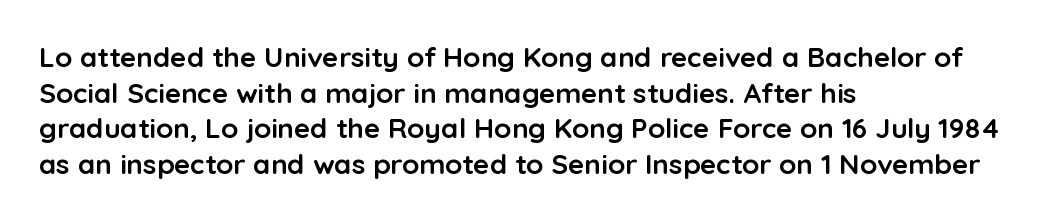
The image shows 28 px semibold sans-serif type, upright; set left-aligned, normal line spacing (1.27x), normal letter spacing, not underlined; low stroke contrast and a medium x-height.
